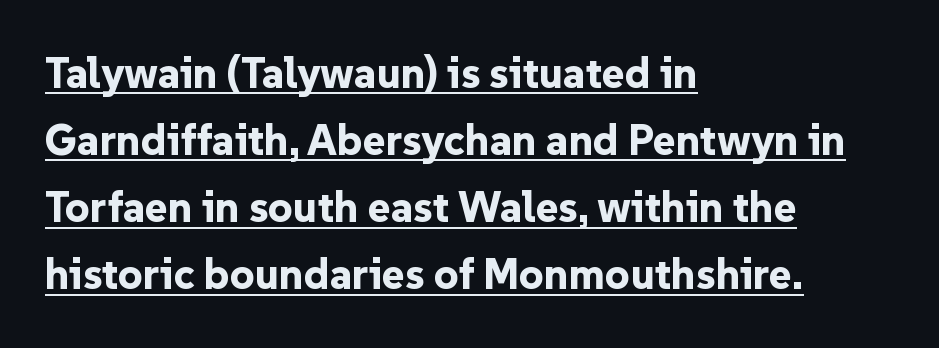
The image shows 43 px bold sans-serif type, upright; set left-aligned, normal line spacing (1.56x), normal letter spacing, underlined; low stroke contrast and a medium x-height.
